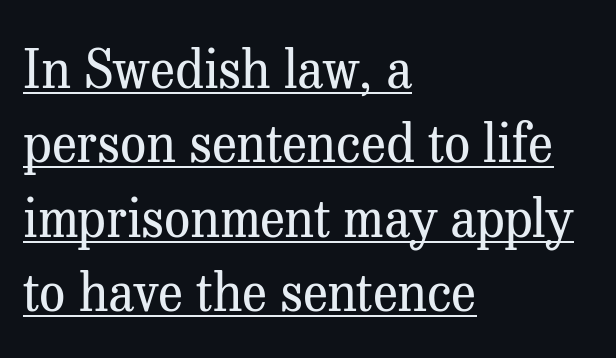
The image shows 52 px regular-weight serif type, upright; set left-aligned, normal line spacing (1.43x), normal letter spacing, underlined; medium stroke contrast and a medium x-height.
